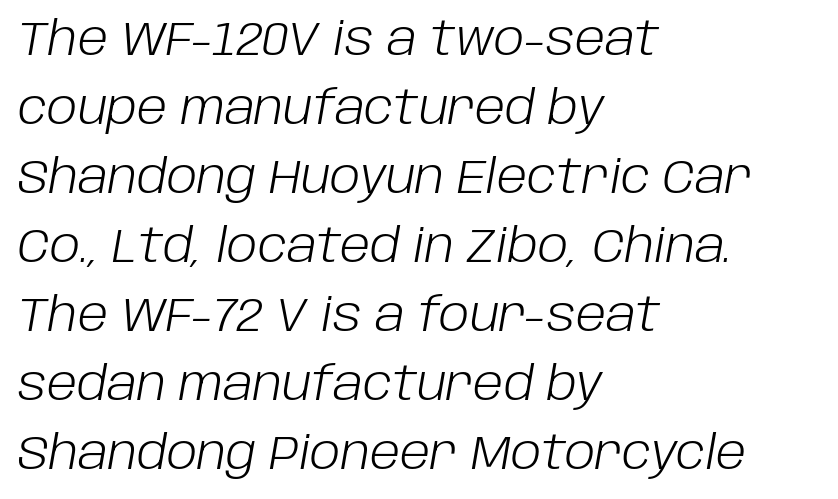
Q: Is the text bold? A: No.
Q: Is the text italic (slanted)? A: Yes, it leans right by about 10 degrees.
Q: Is the text underlined? A: No.
Q: How is the paragraph aligned? A: Left-aligned.
Q: Is the spacing between letters normal or unusually wide? A: Normal.
Q: Is the spacing between lines tight, normal or loose? A: Normal.
Q: Width (condensed, normal, or wide)? A: Normal.
Q: Stroke contrast? A: Low.
Q: x-height? A: Large.
Q: Monospaced? A: No.
